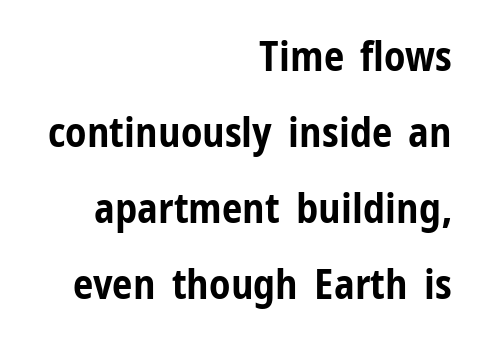
Typeset ragged left — the right edge is the straight one. The typeface chosen for these lines omits serifs. Here the designer chose a conventional face with non-uniform glyph widths. Just letters on the line, the space beneath them empty. Students, note that the glyphs here touch the page at normal intervals.
